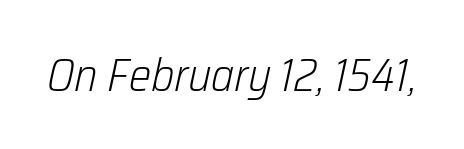
Q: Is the text bold? A: No.
Q: Is the text italic (slanted)? A: Yes, it leans right by about 12 degrees.
Q: Is the text underlined? A: No.
Q: Is the spacing between letters normal or unusually wide? A: Normal.
Q: Width (condensed, normal, or wide)? A: Condensed.
Q: Stroke contrast? A: Low.
Q: x-height? A: Medium.
Q: Monospaced? A: No.
